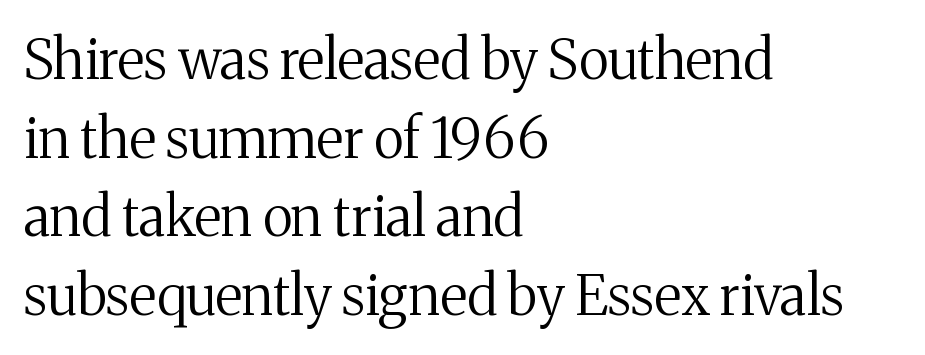
Q: Is the text bold? A: No.
Q: Is the text italic (slanted)? A: No, it is upright.
Q: Is the typeface a serif or a sans-serif typeface? A: Serif.
Q: Is the text underlined? A: No.
Q: How is the paragraph aligned? A: Left-aligned.
Q: Is the spacing between letters normal or unusually wide? A: Normal.
Q: Is the spacing between lines tight, normal or loose? A: Normal.
Q: Width (condensed, normal, or wide)? A: Normal.
Q: Stroke contrast? A: Medium.
Q: x-height? A: Medium.
Q: Monospaced? A: No.
